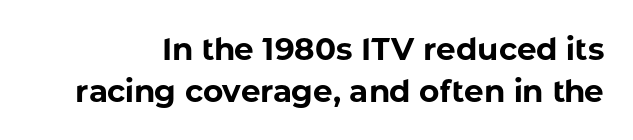
Q: Is the text bold? A: Yes.
Q: Is the text italic (slanted)? A: No, it is upright.
Q: Is the typeface a serif or a sans-serif typeface? A: Sans-serif.
Q: Is the text underlined? A: No.
Q: Is the spacing between letters normal or unusually wide? A: Normal.
Q: Is the spacing between lines tight, normal or loose? A: Normal.
Q: Width (condensed, normal, or wide)? A: Normal.
Q: Stroke contrast? A: Low.
Q: x-height? A: Medium.
Q: Monospaced? A: No.
